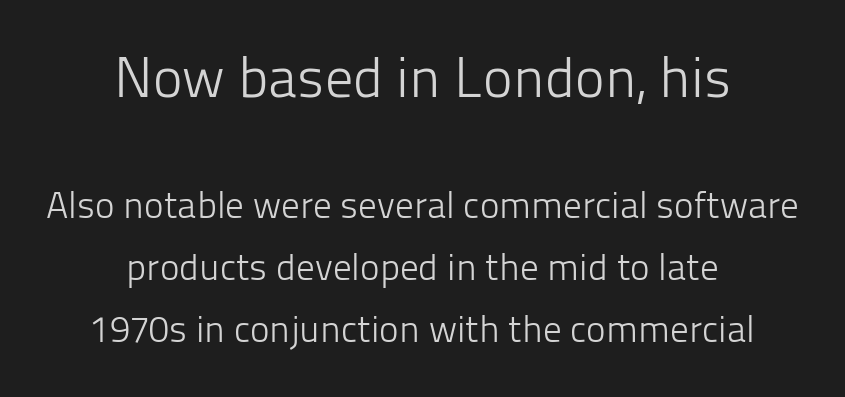
Is the letter spacing exaggerated? No — it looks like the ordinary default. The compositor balanced each line on the midline. It's the straight-up-and-down kind of type. Regarding serifs, this sample does without them. Which of the two is more prominent by size? The first, at the top.
